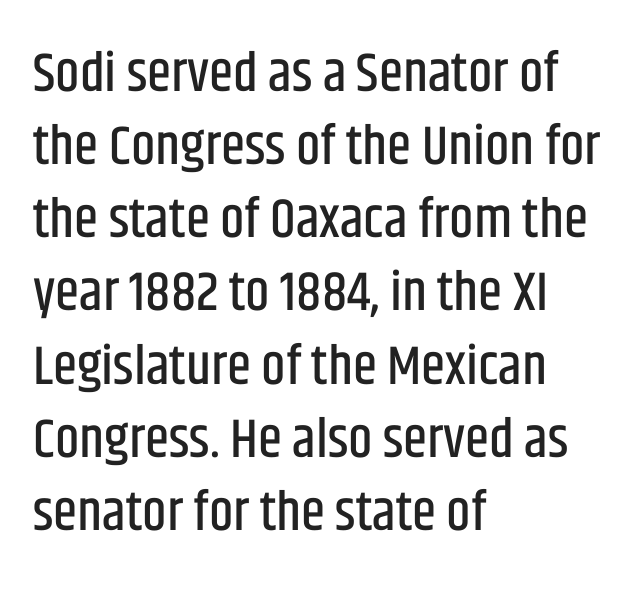
The image shows 55 px condensed sans-serif type, upright; set left-aligned, normal line spacing (1.33x), normal letter spacing, not underlined; low stroke contrast and a large x-height.
